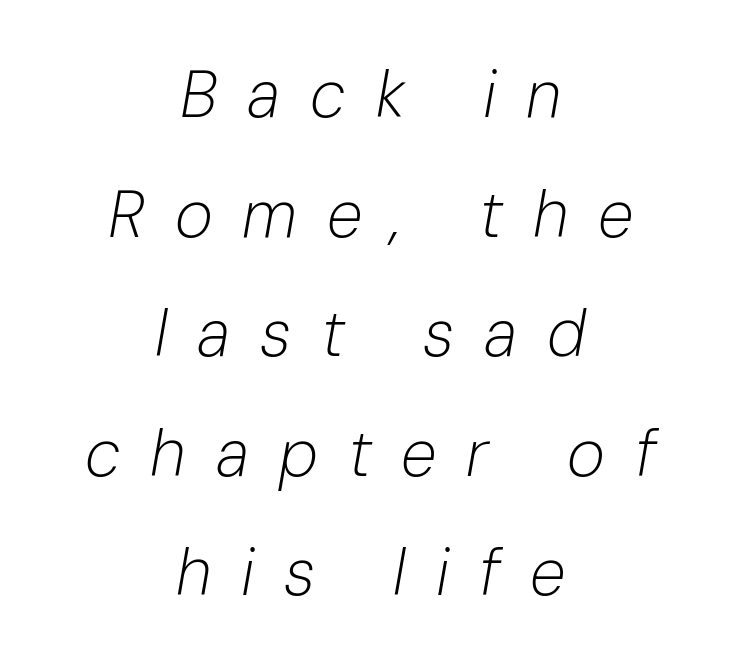
The whole block is typeset with a tilt. Nobody drew a line under any word here. Visually the block forms a symmetrical silhouette, jagged on both flanks. A typesetter would call this proportional, since set widths differ per character.
